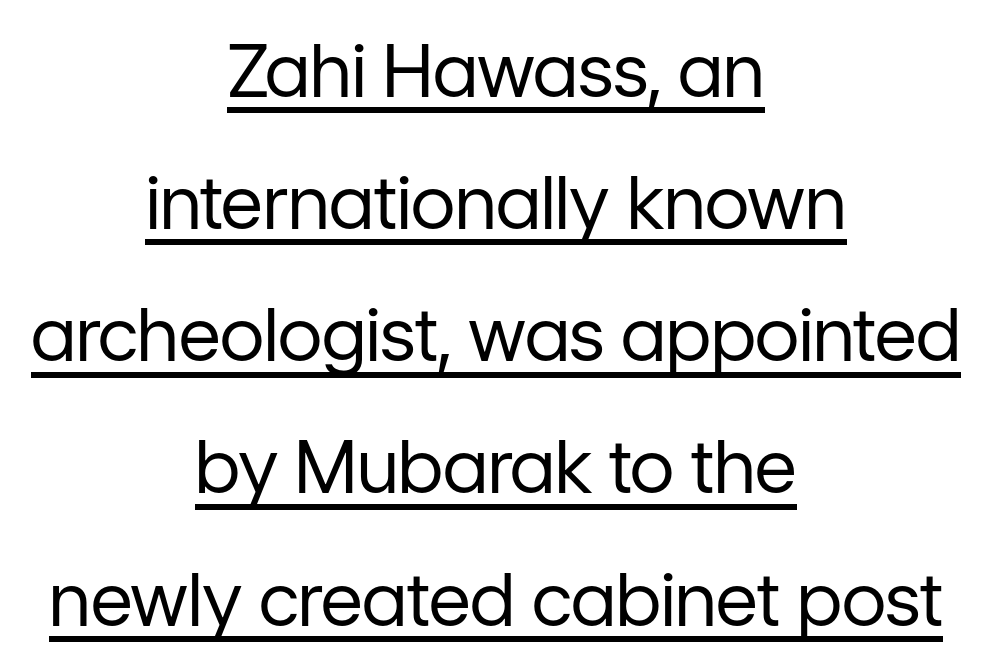
A typesetter would mark this as roman, not italic. Counters stay open thanks to moderate or lighter strokes. Note the varied advance widths — an 'i' is clearly narrower than an 'm'. Words appear dense and cohesive because spacing is normal.
